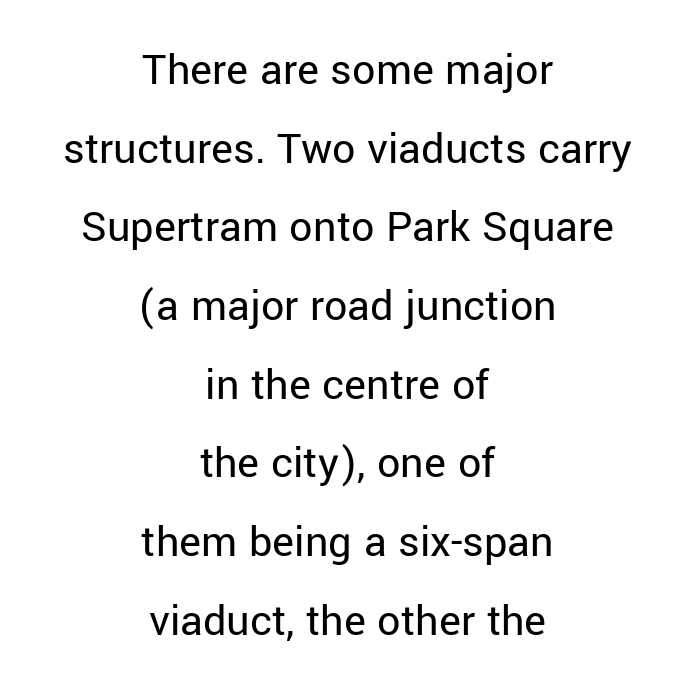
Q: Is the text bold? A: No.
Q: Is the text italic (slanted)? A: No, it is upright.
Q: Is the typeface a serif or a sans-serif typeface? A: Sans-serif.
Q: Is the text underlined? A: No.
Q: How is the paragraph aligned? A: Centered.
Q: Is the spacing between letters normal or unusually wide? A: Normal.
Q: Width (condensed, normal, or wide)? A: Normal.
Q: Stroke contrast? A: Low.
Q: x-height? A: Medium.
Q: Monospaced? A: No.
